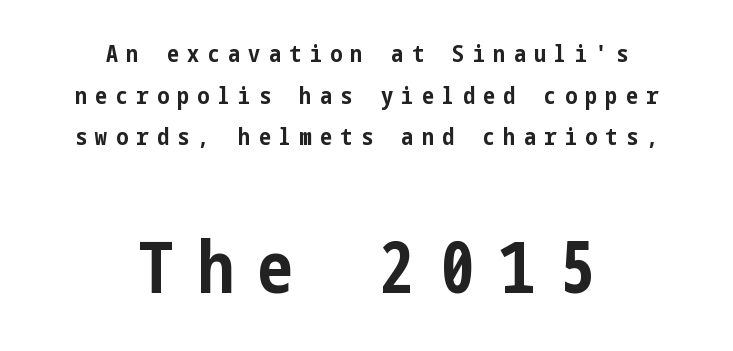
{"serif": "no", "italic": "no", "bold": "yes", "weight": "bold", "width": "condensed", "stroke_contrast": "low", "x_height": "medium", "underline": "no", "align": "center", "line_spacing_ratio": 1.73, "letter_spacing": "wide", "letter_spacing_em": 0.35, "larger_block": "second", "size_ratio": 2.96, "glyph_px": 71}
